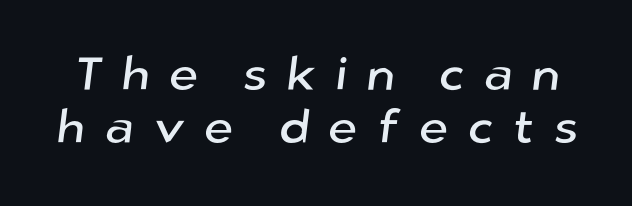
Q: Is the typeface a serif or a sans-serif typeface? A: Sans-serif.
Q: Is the text underlined? A: No.
Q: Is the spacing between letters normal or unusually wide? A: Unusually wide.
Q: Is the spacing between lines tight, normal or loose? A: Tight.
Q: Width (condensed, normal, or wide)? A: Normal.
Q: Stroke contrast? A: Low.
Q: x-height? A: Medium.
Q: Monospaced? A: No.
